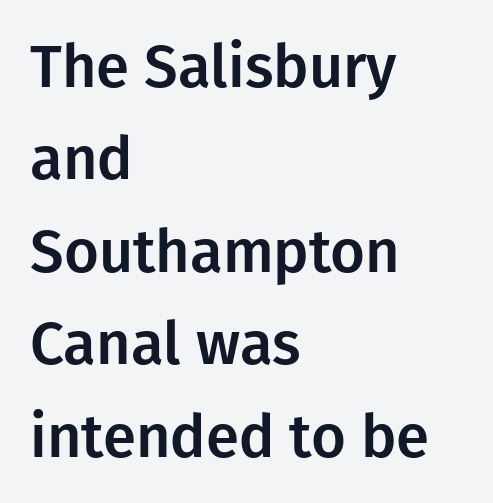
Q: Is the text italic (slanted)? A: No, it is upright.
Q: Is the typeface a serif or a sans-serif typeface? A: Sans-serif.
Q: Is the text underlined? A: No.
Q: How is the paragraph aligned? A: Left-aligned.
Q: Is the spacing between letters normal or unusually wide? A: Normal.
Q: Is the spacing between lines tight, normal or loose? A: Normal.
Q: Width (condensed, normal, or wide)? A: Normal.
Q: Stroke contrast? A: Low.
Q: x-height? A: Medium.
Q: Monospaced? A: No.
